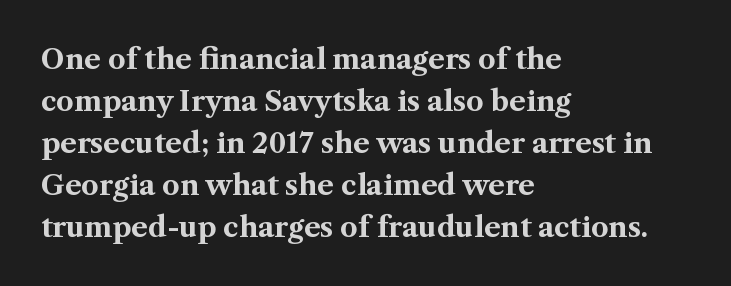
The image shows 28 px bold serif type, upright; set left-aligned, normal line spacing (1.5x), normal letter spacing, not underlined; medium stroke contrast and a medium x-height.
